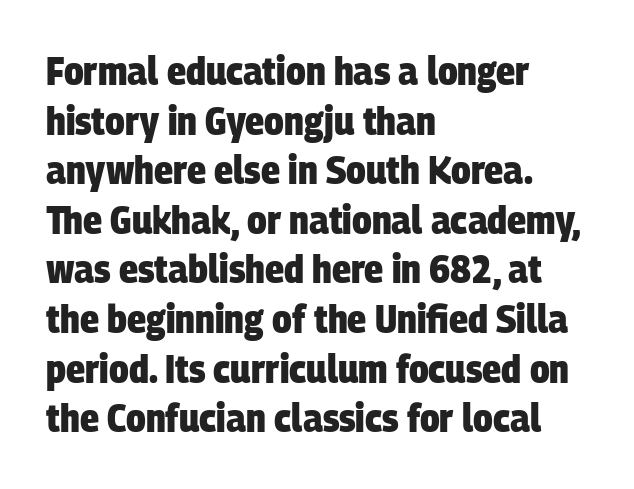
The image shows 40 px heavy, condensed sans-serif type; set left-aligned, line spacing 1.24x, normal letter spacing, not underlined; low stroke contrast and a large x-height.
